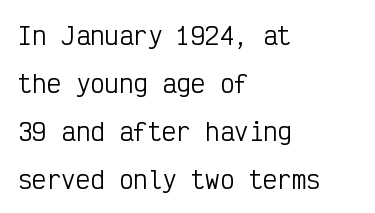
{"italic": "no", "bold": "no", "underline": "no", "align": "left", "line_spacing": "loose", "line_spacing_ratio": 2.0, "letter_spacing": "normal", "letter_spacing_em": 0.0, "glyph_px": 24}
